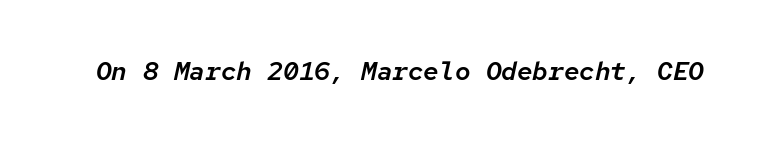
The image shows 26 px text type, italic (leaning right); set normal letter spacing, not underlined.
